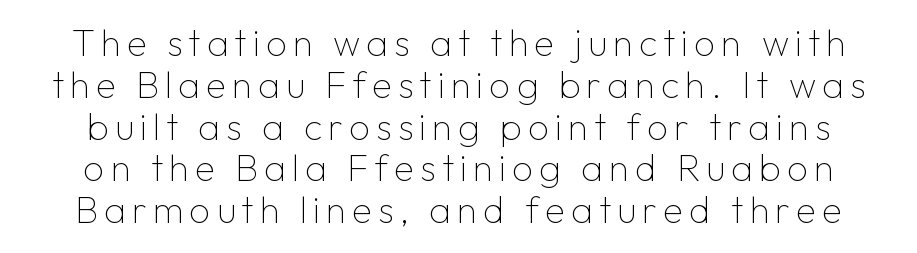
The image shows 37 px thin sans-serif type, upright; set tight line spacing (1.13x), not underlined; low stroke contrast and a medium x-height.
